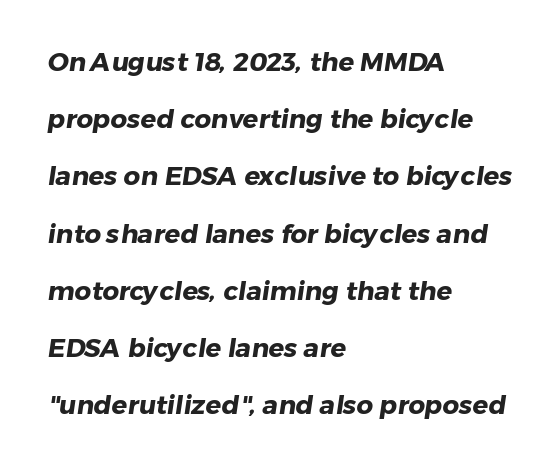
Q: Is the text bold? A: Yes.
Q: Is the text underlined? A: No.
Q: How is the paragraph aligned? A: Left-aligned.
Q: Is the spacing between letters normal or unusually wide? A: Normal.
Q: Is the spacing between lines tight, normal or loose? A: Loose.
